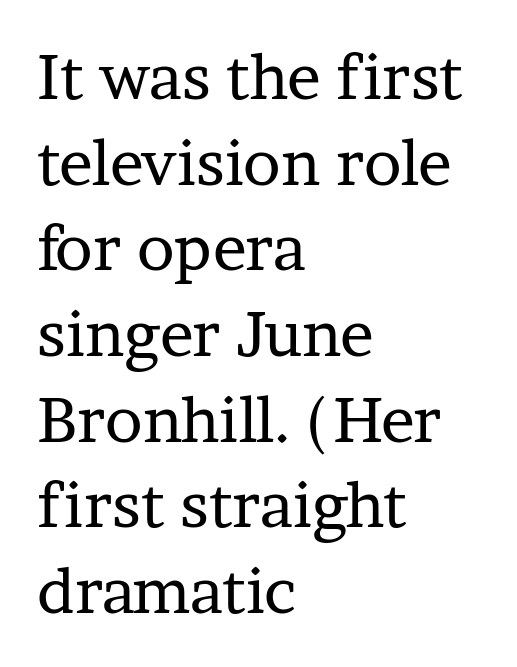
The image shows 63 px regular-weight serif type, upright; set left-aligned, normal line spacing (1.36x), normal letter spacing, not underlined; low stroke contrast and a medium x-height.
